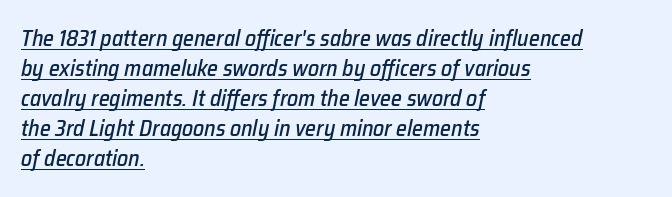
Whoever set this chose a conventional vertical rhythm. These characters rest on top of a visible drawn line. Yep, that's italic — everything's leaning. Does extra space separate the letters? No, they use regular spacing. Caption: multi-line text, flush left, ragged right.
